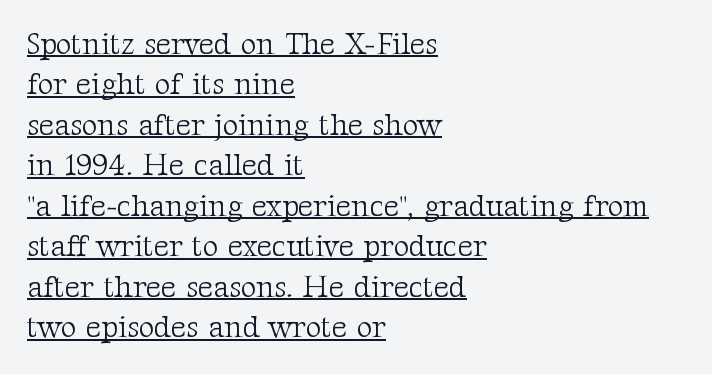
Glyph-to-glyph distance matches everyday printed text. Notice how a bar underscores the lettering throughout. You could not count columns in this text — the font is proportionally spaced. Summary of weight: not heavy and not bold. Horizontally, the lines are justified to the leading edge only.
